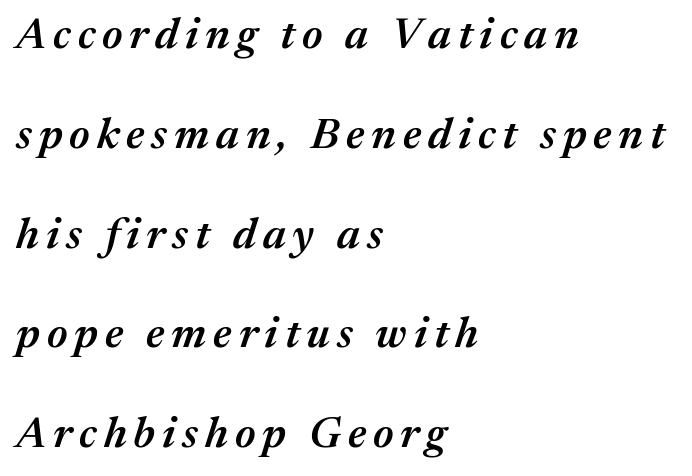
{"italic": "yes", "lean": "right", "slant_degrees": 17, "bold": "semi", "weight": "semibold", "width": "normal", "stroke_contrast": "medium", "x_height": "medium", "monospaced": "no", "underline": "no", "align": "left", "line_spacing": "loose", "line_spacing_ratio": 2.32, "glyph_px": 43}
